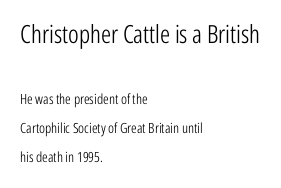
The image shows 25 px text type, upright; set left-aligned, loose line spacing (2.05x), normal letter spacing, not underlined; the first (top) block is 1.79x larger.
